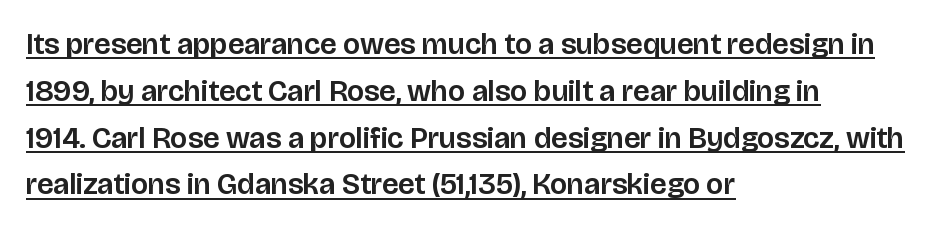
Q: Is the text italic (slanted)? A: No, it is upright.
Q: Is the typeface a serif or a sans-serif typeface? A: Sans-serif.
Q: Is the text underlined? A: Yes.
Q: How is the paragraph aligned? A: Left-aligned.
Q: Is the spacing between letters normal or unusually wide? A: Normal.
Q: Is the spacing between lines tight, normal or loose? A: Normal.
Q: Width (condensed, normal, or wide)? A: Normal.
Q: Stroke contrast? A: Low.
Q: x-height? A: Large.
Q: Monospaced? A: No.
